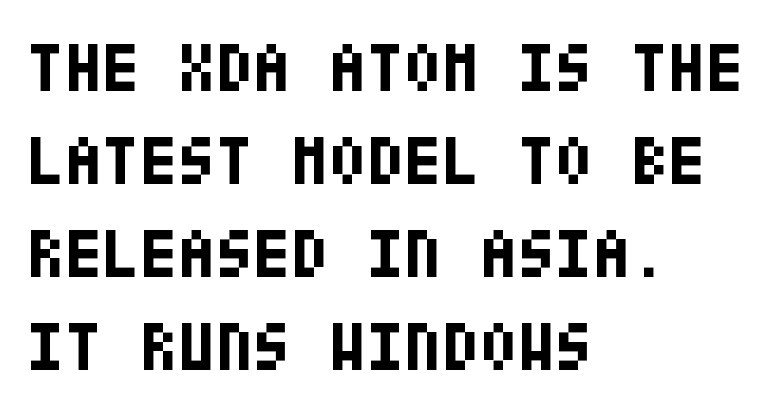
These lines carry a lot of weight — the face is fully bold. Line starts are locked; line ends wander. Letterform terminals end flat and unadorned throughout the passage. These lines were composed using upright roman letters. The rendering keeps characters at their native spacing. One glance says typical: line gaps are just what's usual.
